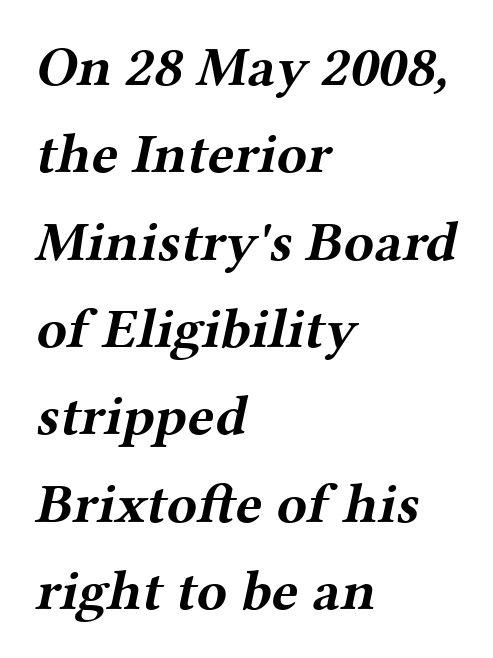
Q: Is the text bold? A: Yes.
Q: Is the typeface a serif or a sans-serif typeface? A: Serif.
Q: Is the text underlined? A: No.
Q: How is the paragraph aligned? A: Left-aligned.
Q: Is the spacing between letters normal or unusually wide? A: Normal.
Q: Is the spacing between lines tight, normal or loose? A: Normal.
Q: Width (condensed, normal, or wide)? A: Wide.
Q: Stroke contrast? A: Medium.
Q: x-height? A: Medium.
Q: Monospaced? A: No.
